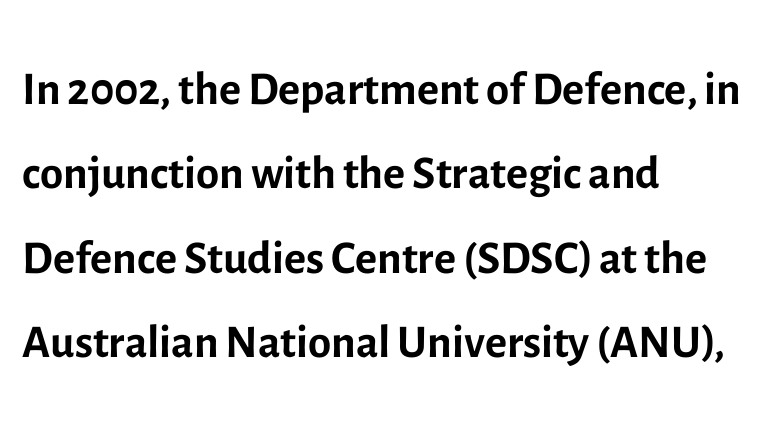
The image shows 67 px regular-weight sans-serif type, upright; set left-aligned, normal line spacing (1.26x), normal letter spacing, not underlined; a medium x-height.
